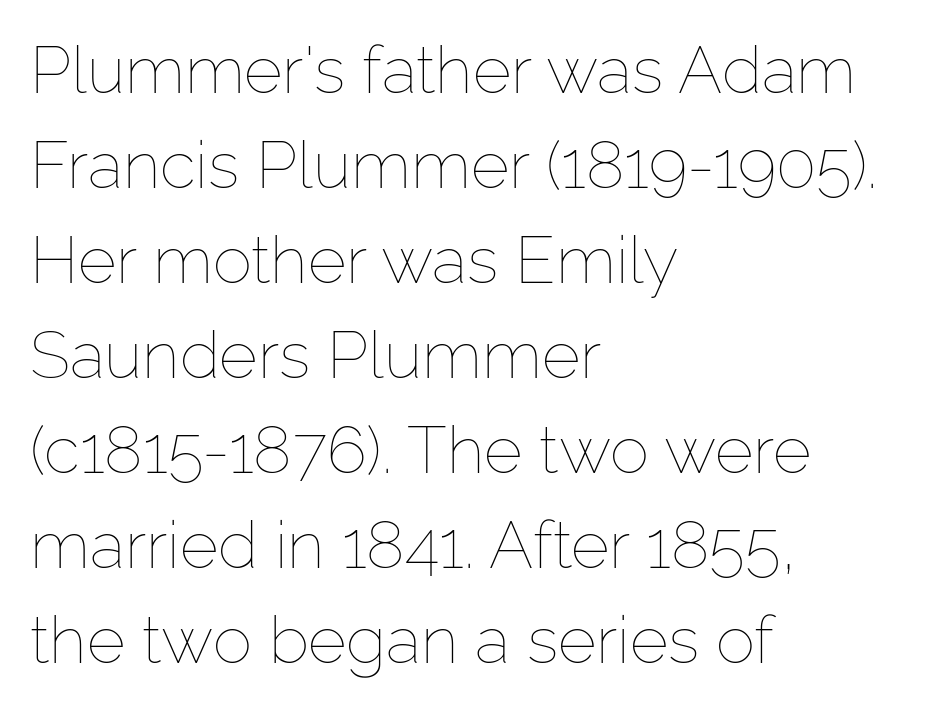
The image shows 66 px thin type, upright; set left-aligned, normal line spacing (1.44x), normal letter spacing, not underlined; low stroke contrast and a medium x-height.
